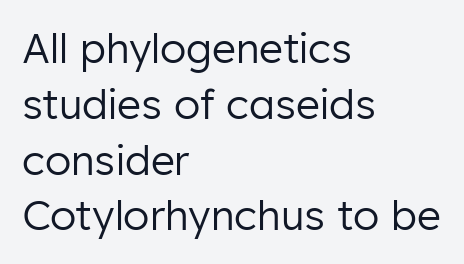
Q: Is the text bold? A: No.
Q: Is the text italic (slanted)? A: No, it is upright.
Q: Is the typeface a serif or a sans-serif typeface? A: Sans-serif.
Q: Is the text underlined? A: No.
Q: How is the paragraph aligned? A: Left-aligned.
Q: Is the spacing between letters normal or unusually wide? A: Normal.
Q: Is the spacing between lines tight, normal or loose? A: Normal.
Q: Width (condensed, normal, or wide)? A: Normal.
Q: Stroke contrast? A: Low.
Q: x-height? A: Medium.
Q: Monospaced? A: No.
